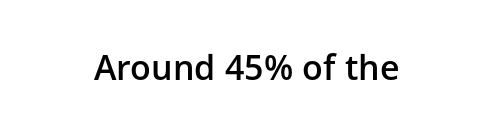
As a designer I'd log this as weight 600, semibold. Designer's note — italics off, roman on. A student would call this center alignment; a typographer would say set centered. Decoration check: the copy has no underline.
